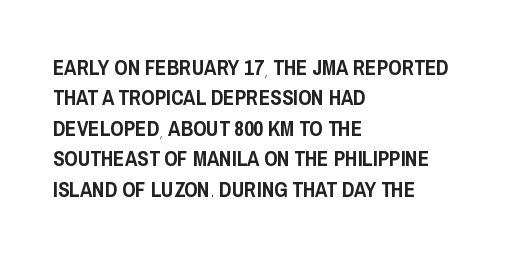
Q: Is the text italic (slanted)? A: No, it is upright.
Q: Is the text underlined? A: No.
Q: How is the paragraph aligned? A: Left-aligned.
Q: Is the spacing between letters normal or unusually wide? A: Normal.
Q: Is the spacing between lines tight, normal or loose? A: Normal.
